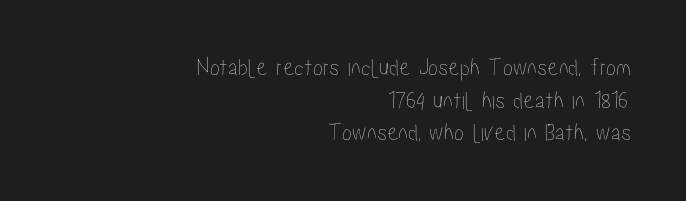
The image shows 25 px text type, upright; set right-aligned, normal line spacing (1.31x), normal letter spacing, not underlined.
